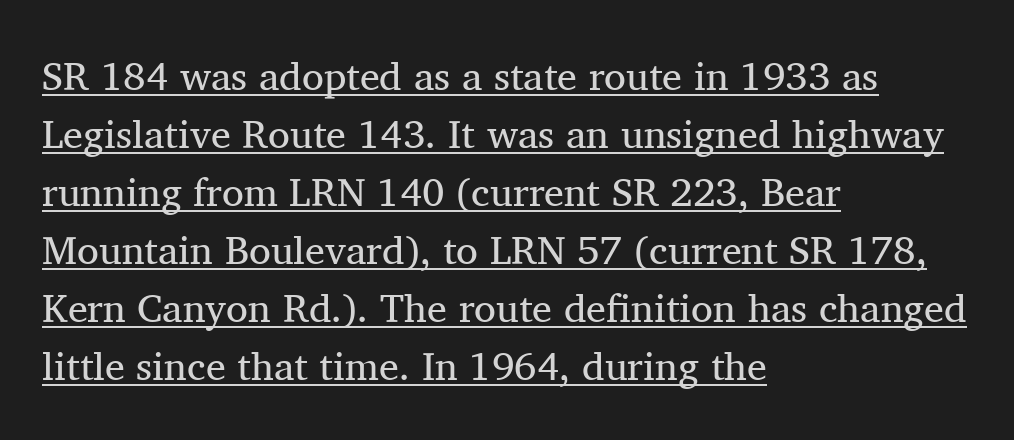
Q: Is the text bold? A: No.
Q: Is the text italic (slanted)? A: No, it is upright.
Q: Is the typeface a serif or a sans-serif typeface? A: Serif.
Q: Is the text underlined? A: Yes.
Q: How is the paragraph aligned? A: Left-aligned.
Q: Is the spacing between letters normal or unusually wide? A: Normal.
Q: Is the spacing between lines tight, normal or loose? A: Normal.
Q: Width (condensed, normal, or wide)? A: Normal.
Q: Stroke contrast? A: Medium.
Q: x-height? A: Medium.
Q: Monospaced? A: No.
